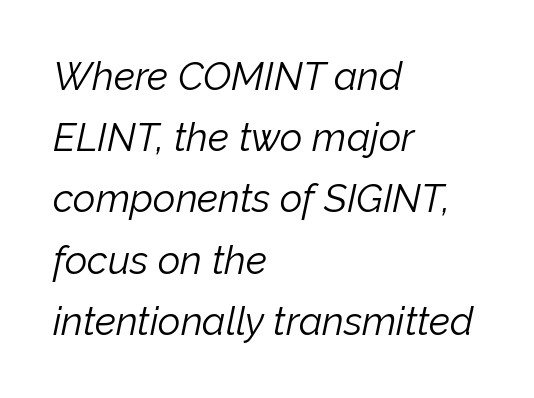
{"italic": "yes", "lean": "right", "slant_degrees": 12, "bold": "no", "weight": "light", "width": "normal", "stroke_contrast": "low", "x_height": "medium", "monospaced": "no", "underline": "no", "align": "left", "line_spacing": "normal", "line_spacing_ratio": 1.57, "letter_spacing": "normal", "letter_spacing_em": 0.0, "glyph_px": 39}
